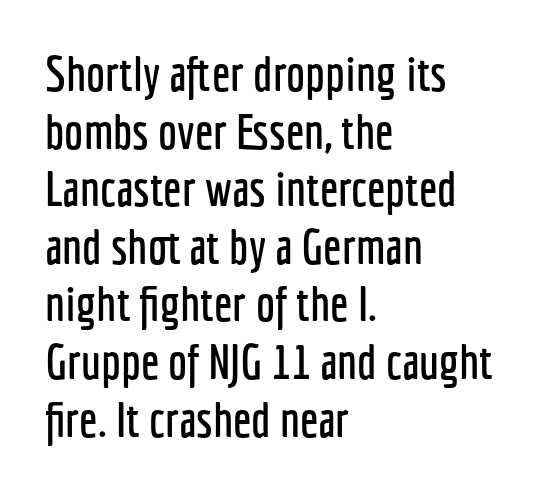
The lines are quadded left. The lettering stays uniformly vertical, giving the passage a roman look. Glyph-to-glyph distance matches everyday printed text. The passage shown is typed in a proportional face where columns would drift. Font category for this specimen: sans-serif. Has an underline been added? It has not.
